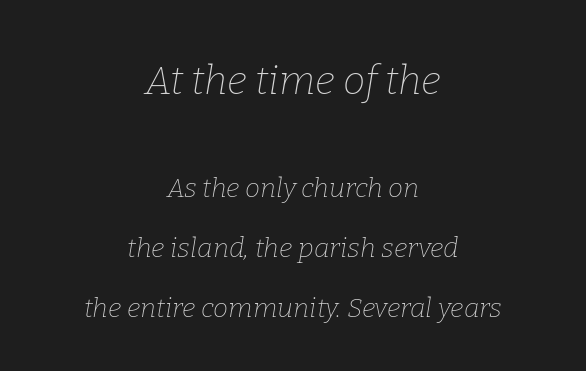
The image shows 40 px thin serif type, italic (leaning right); set centered, loose line spacing (2.21x), normal letter spacing, not underlined; the first (top) block is 1.48x larger; low stroke contrast and a medium x-height.
